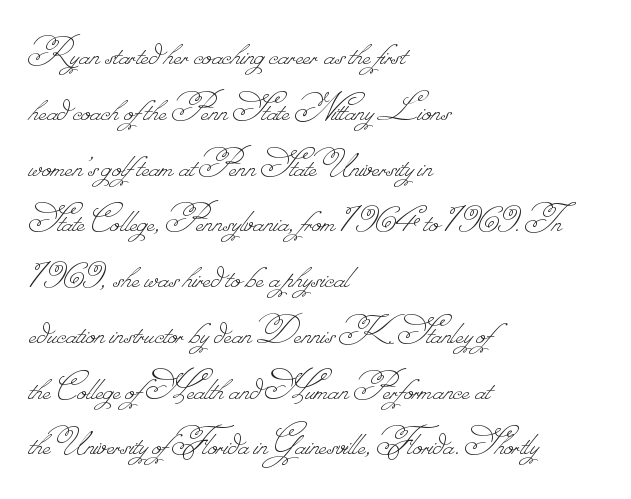
A clean baseline with only descenders dipping below it. Varying glyph widths throughout — classic text-font behaviour. This sample is left-justified, so line endings fall wherever the words run out. Nothing heavy about these letters — not bold at all.
